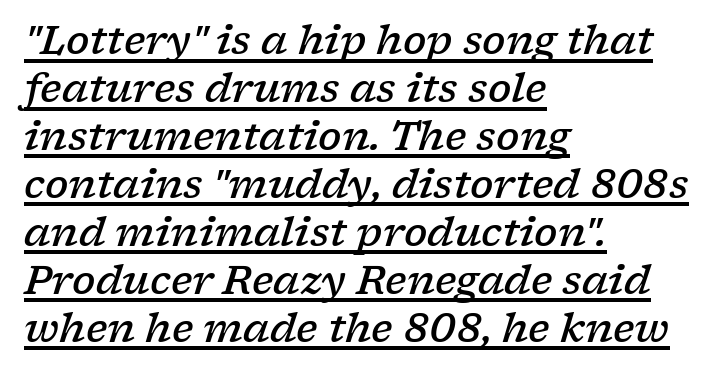
The image shows 39 px semibold, wide serif type, italic (leaning right); set left-aligned, line spacing 1.23x, normal letter spacing, underlined; low stroke contrast and a medium x-height.
